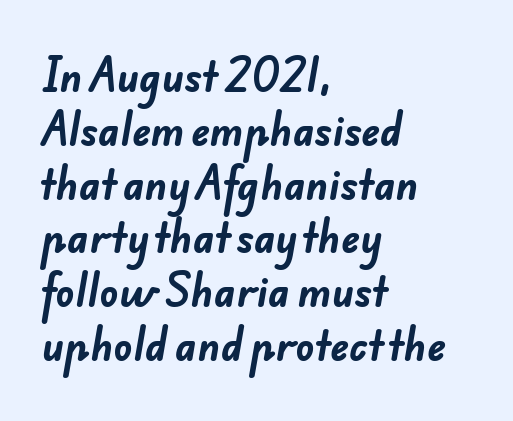
Q: Is the text bold? A: Yes.
Q: Is the typeface a serif or a sans-serif typeface? A: Sans-serif.
Q: Is the text underlined? A: No.
Q: How is the paragraph aligned? A: Left-aligned.
Q: Is the spacing between letters normal or unusually wide? A: Normal.
Q: Is the spacing between lines tight, normal or loose? A: Normal.
Q: Width (condensed, normal, or wide)? A: Normal.
Q: Stroke contrast? A: Low.
Q: x-height? A: Small.
Q: Monospaced? A: No.
